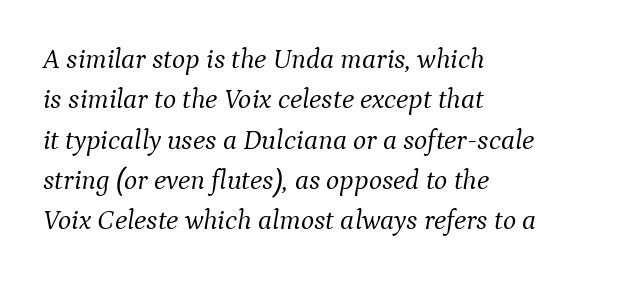
The image shows 28 px light serif type, italic (leaning right); set left-aligned, normal line spacing (1.44x), normal letter spacing, not underlined; medium stroke contrast and a medium x-height.
